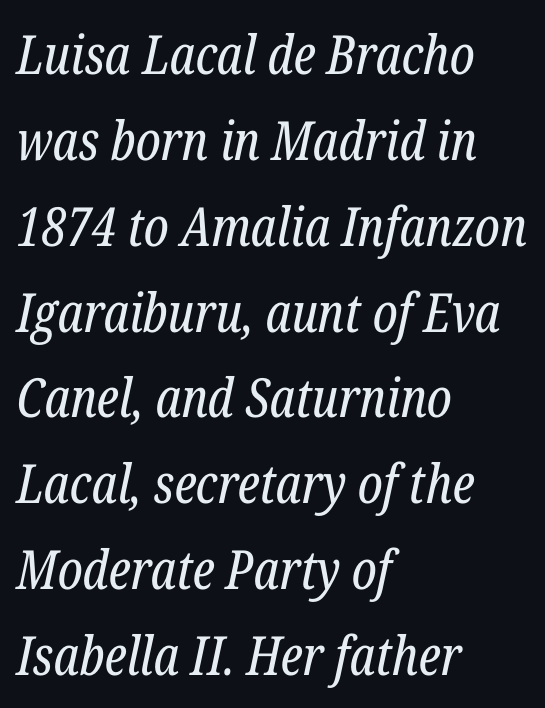
The zone under the glyphs is completely vacant. Serifs: yes, visible at the terminals of the letterforms. Bold? No — there's no thickening of the strokes. The rendering uses a moderate line-height, typical for paragraphs. Students, note that the glyphs here touch the page at normal intervals. Each letter keeps its own natural width here, so spacing adapts to shape.
